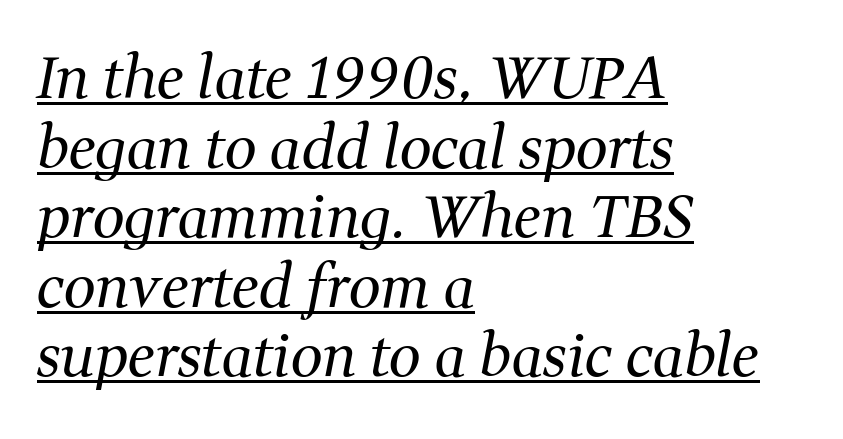
{"serif": "yes", "italic": "yes", "lean": "right", "slant_degrees": 11, "bold": "no", "weight": "regular", "width": "normal", "stroke_contrast": "medium", "x_height": "medium", "monospaced": "no", "underline": "yes", "align": "left", "line_spacing_ratio": 1.22, "letter_spacing": "normal", "letter_spacing_em": 0.0, "glyph_px": 57}
